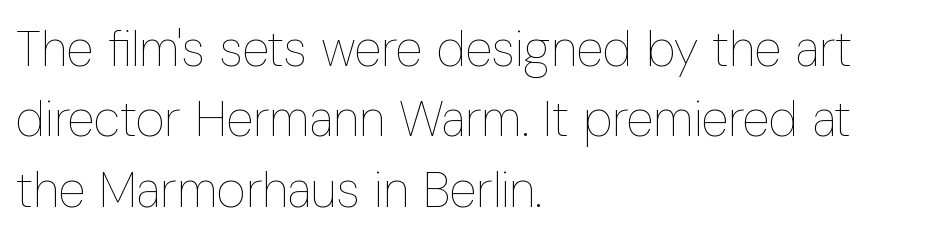
The image shows 50 px thin, condensed type, upright; set left-aligned, normal line spacing (1.41x), normal letter spacing, not underlined; low stroke contrast and a medium x-height.
